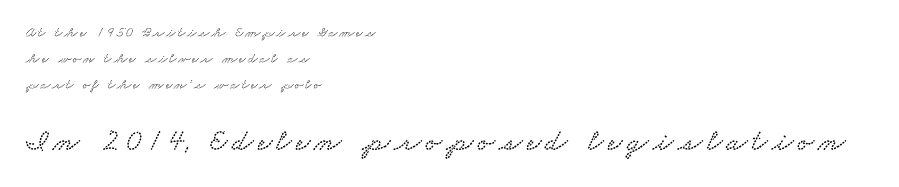
Bigger letters appear in the bottom chunk; the top chunk is reduced. This sample is left-justified, so line endings fall wherever the words run out. The specimen omits any rule beneath the text block's lines. Do the characters align in a grid? No, the font is proportional. Each letter's strokes conclude with small projecting serifs.
